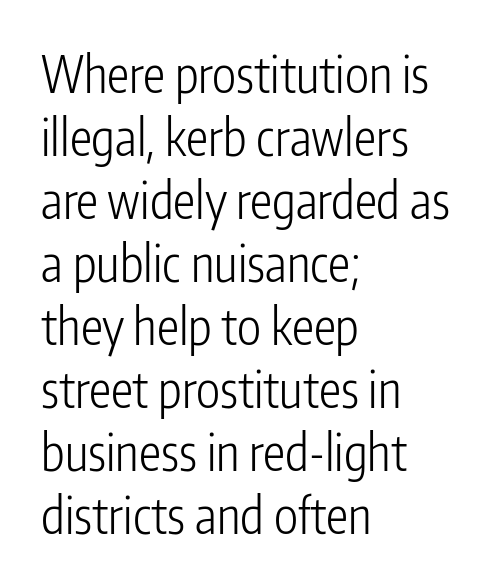
{"serif": "no", "italic": "no", "bold": "no", "weight": "light", "width": "condensed", "stroke_contrast": "low", "x_height": "medium", "monospaced": "no", "underline": "no", "align": "left", "line_spacing": "normal", "line_spacing_ratio": 1.26, "letter_spacing": "normal", "letter_spacing_em": 0.0, "glyph_px": 50}
